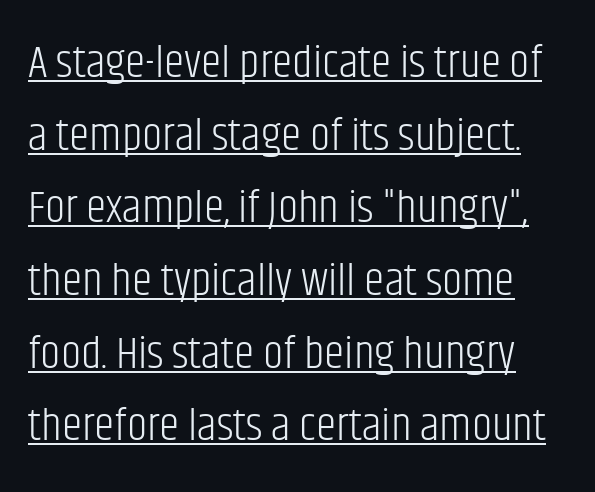
{"serif": "no", "italic": "no", "bold": "no", "weight": "light", "width": "condensed", "stroke_contrast": "low", "x_height": "large", "monospaced": "no", "underline": "yes", "line_spacing": "normal", "line_spacing_ratio": 1.58, "letter_spacing": "normal", "letter_spacing_em": 0.0, "glyph_px": 46}
